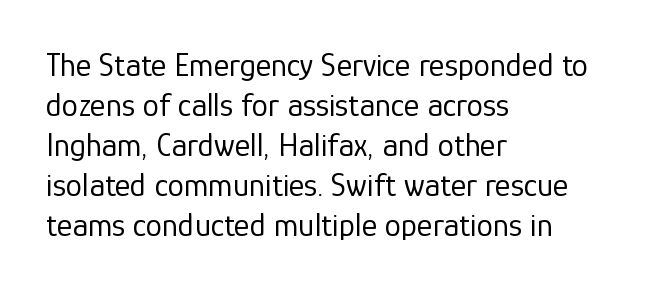
The face used here is proportionally spaced, like ordinary book or web type. The tracking reads as untouched default to a designer's eye. Style check: upright. The lines are quadded left.
